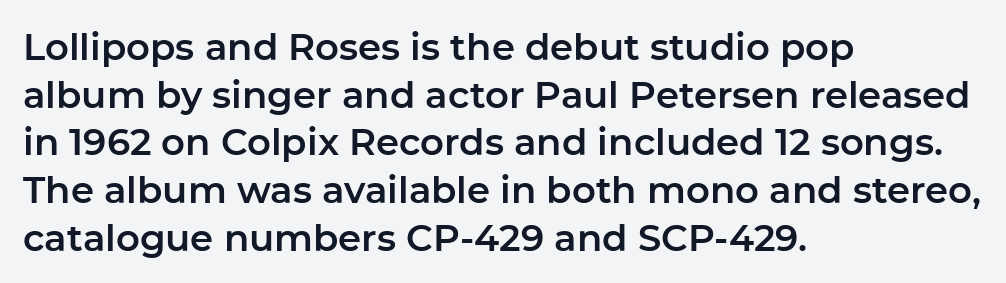
The image shows 37 px sans-serif type, upright; set left-aligned, normal line spacing (1.29x), normal letter spacing, not underlined; low stroke contrast and a medium x-height.
